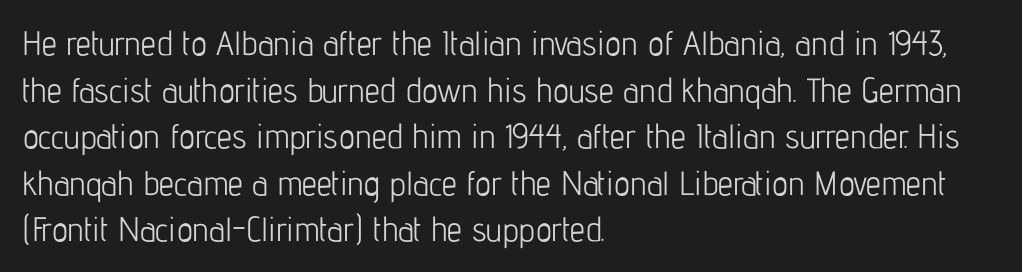
The image shows 34 px light, condensed sans-serif type, upright; set left-aligned, normal line spacing (1.37x), normal letter spacing, not underlined; low stroke contrast and a medium x-height.
